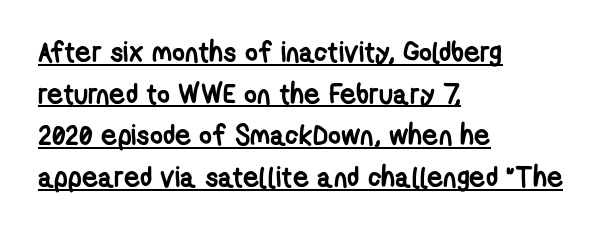
The image shows 28 px semibold, condensed sans-serif type; set left-aligned, normal line spacing (1.49x), normal letter spacing, underlined; low stroke contrast and a medium x-height.
